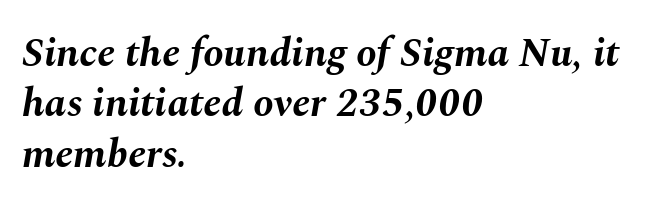
Q: Is the text bold? A: Yes.
Q: Is the text italic (slanted)? A: Yes, it leans right by about 10 degrees.
Q: Is the text underlined? A: No.
Q: How is the paragraph aligned? A: Left-aligned.
Q: Is the spacing between letters normal or unusually wide? A: Normal.
Q: Width (condensed, normal, or wide)? A: Normal.
Q: Stroke contrast? A: Medium.
Q: x-height? A: Medium.
Q: Monospaced? A: No.
